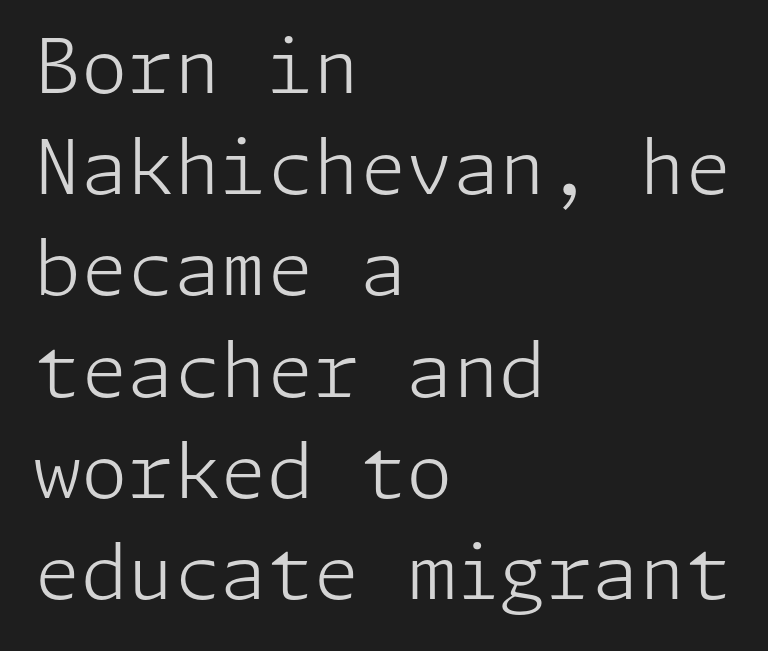
Q: Is the text bold? A: No.
Q: Is the text italic (slanted)? A: No, it is upright.
Q: Is the typeface a serif or a sans-serif typeface? A: Sans-serif.
Q: Is the text underlined? A: No.
Q: How is the paragraph aligned? A: Left-aligned.
Q: Is the spacing between letters normal or unusually wide? A: Normal.
Q: Is the spacing between lines tight, normal or loose? A: Normal.
Q: Width (condensed, normal, or wide)? A: Normal.
Q: Stroke contrast? A: Low.
Q: x-height? A: Medium.
